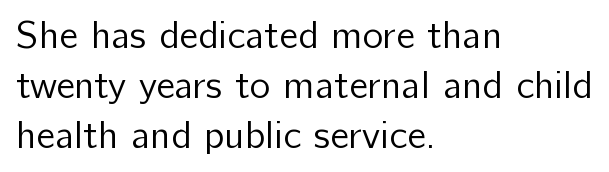
{"serif": "no", "italic": "no", "bold": "no", "weight": "regular", "width": "normal", "stroke_contrast": "low", "x_height": "medium", "monospaced": "no", "underline": "no", "align": "left", "line_spacing": "normal", "line_spacing_ratio": 1.28, "letter_spacing": "normal", "letter_spacing_em": 0.0, "glyph_px": 39}
